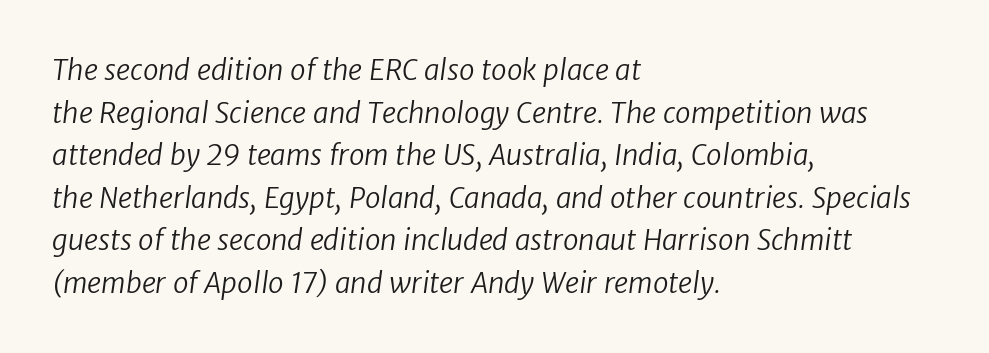
{"serif": "no", "bold": "no", "weight": "regular", "width": "normal", "stroke_contrast": "low", "x_height": "medium", "monospaced": "no", "underline": "no", "align": "left", "line_spacing": "normal", "line_spacing_ratio": 1.52, "letter_spacing": "normal", "letter_spacing_em": 0.0, "glyph_px": 28}
